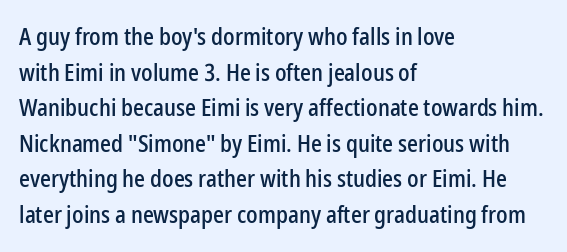
{"italic": "no", "underline": "no", "align": "left", "line_spacing": "normal", "line_spacing_ratio": 1.48, "letter_spacing": "normal", "letter_spacing_em": 0.0, "glyph_px": 24}
